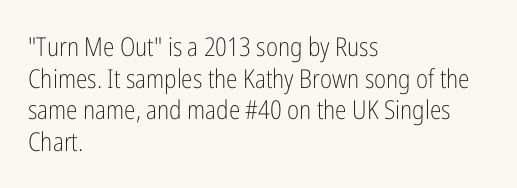
Q: Is the text bold? A: No.
Q: Is the text italic (slanted)? A: No, it is upright.
Q: Is the text underlined? A: No.
Q: How is the paragraph aligned? A: Left-aligned.
Q: Is the spacing between letters normal or unusually wide? A: Normal.
